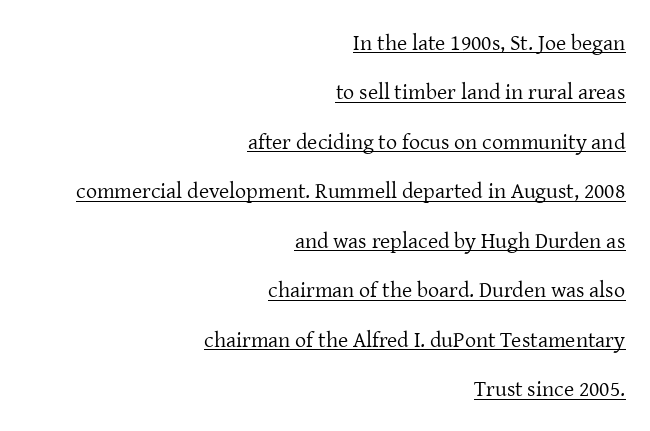
The image shows 22 px text type, upright; set right-aligned, loose line spacing (2.25x), normal letter spacing, underlined.
